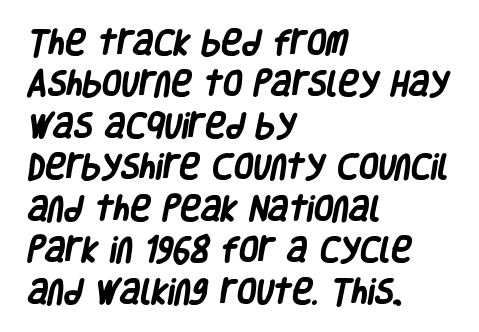
Q: Is the text bold? A: Yes.
Q: Is the typeface a serif or a sans-serif typeface? A: Sans-serif.
Q: Is the text underlined? A: No.
Q: How is the paragraph aligned? A: Left-aligned.
Q: Is the spacing between letters normal or unusually wide? A: Normal.
Q: Is the spacing between lines tight, normal or loose? A: Normal.
Q: Width (condensed, normal, or wide)? A: Condensed.
Q: Stroke contrast? A: Low.
Q: x-height? A: Large.
Q: Monospaced? A: No.
